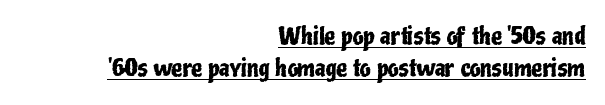
{"italic": "no", "underline": "yes", "align": "right", "line_spacing": "normal", "line_spacing_ratio": 1.35, "letter_spacing": "normal", "letter_spacing_em": 0.0, "glyph_px": 24}
